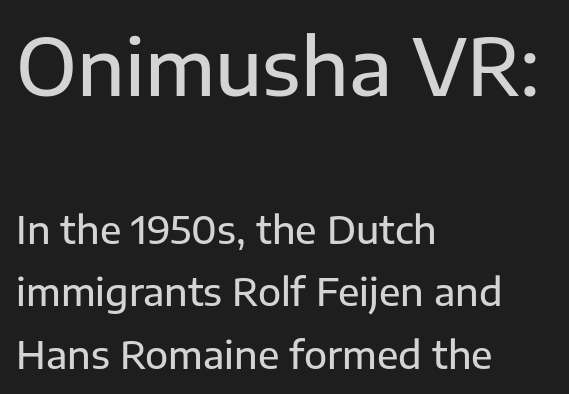
Stroke terminals: plain, sans-serif. Just letters on the line, the space beneath them empty. The passage shown stacks its lines at a standard gap. The passage shown begins with its larger block and ends with its smaller one.
